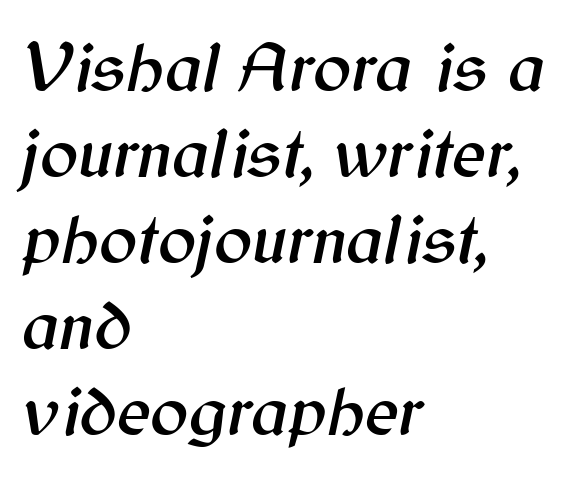
Q: Is the text italic (slanted)? A: Yes, it leans right by about 12 degrees.
Q: Is the text underlined? A: No.
Q: How is the paragraph aligned? A: Left-aligned.
Q: Is the spacing between letters normal or unusually wide? A: Normal.
Q: Width (condensed, normal, or wide)? A: Normal.
Q: Stroke contrast? A: Medium.
Q: x-height? A: Medium.
Q: Monospaced? A: No.
